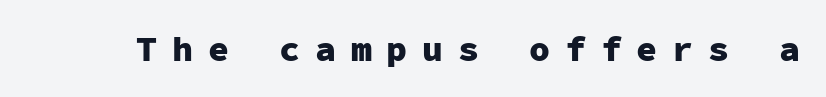
The image shows 35 px heavy sans-serif type, upright, monospaced; set unusually wide letter spacing (+0.42 em), not underlined; low stroke contrast and a medium x-height.
